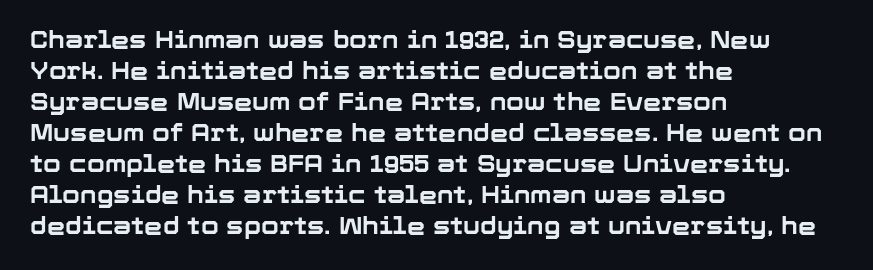
{"italic": "no", "bold": "yes", "underline": "no", "align": "left", "line_spacing": "normal", "line_spacing_ratio": 1.35, "letter_spacing": "normal", "letter_spacing_em": 0.0, "glyph_px": 23}
